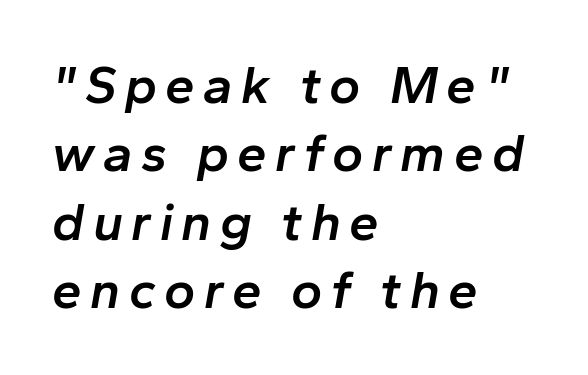
Is the type slanted? Yes — the strokes lean at a clear angle. In terms of weight, the rendering is demibold, just under bold. Horizontal bands of white between lines are of average thickness. Descenders hang freely into open space. Is this a fixed-width face? No — the glyphs have proportional, varying widths.
